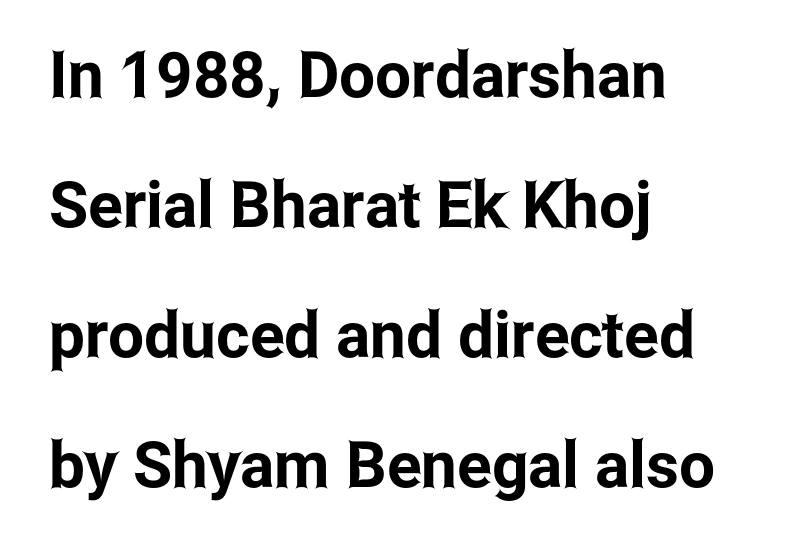
This is the regular roman posture of the typeface. Anything drawn beneath the words? Only blank space. Check where the strokes stop: nothing finishes them off — pure sans. Short and long lines alike share a common starting point at left. How are the letters spaced? Ordinarily, with no added tracking. Vertically, the passage feels expansive, rows floating well apart.
